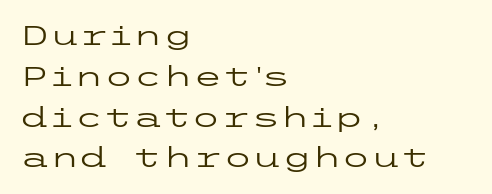
The passage shown stacks its lines at a standard gap. Plain, unruled lines of type. Summary of weight: not heavy and not bold. The rendering keeps characters at their native spacing. Notice how the stems are strictly vertical — no italics here.
